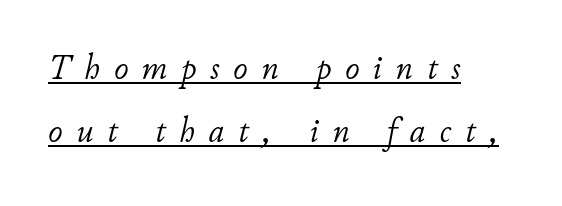
{"italic": "yes", "lean": "right", "slant_degrees": 11, "bold": "no", "weight": "light", "width": "normal", "stroke_contrast": "low", "x_height": "small", "monospaced": "no", "underline": "yes", "align": "left", "line_spacing_ratio": 1.81, "letter_spacing": "wide", "letter_spacing_em": 0.4, "glyph_px": 35}
